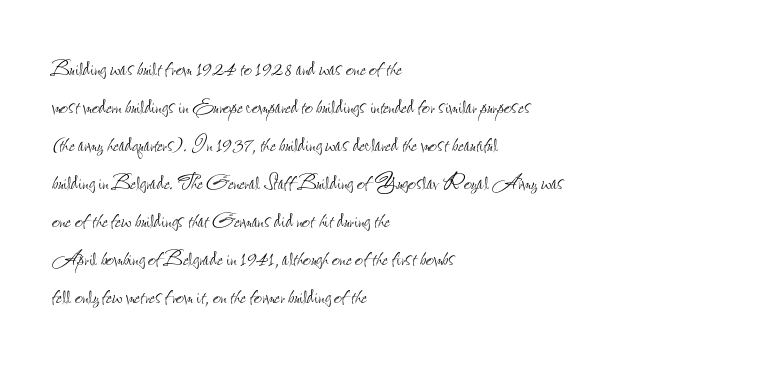
Q: Is the text bold? A: No.
Q: Is the text italic (slanted)? A: Yes.
Q: Is the text underlined? A: No.
Q: How is the paragraph aligned? A: Left-aligned.
Q: Is the spacing between letters normal or unusually wide? A: Normal.
Q: Is the spacing between lines tight, normal or loose? A: Normal.
Q: Width (condensed, normal, or wide)? A: Condensed.
Q: Stroke contrast? A: Low.
Q: x-height? A: Small.
Q: Monospaced? A: No.
